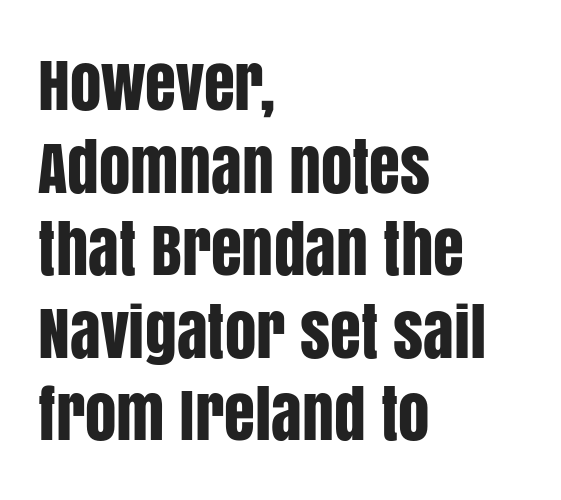
Unlike a traditional serif, this face leaves its strokes unadorned. The baseline area is clear. The block of text has a typical density, with ordinary space between rows. The compositor pushed each line to the left boundary. Varying glyph widths throughout — classic text-font behaviour.
